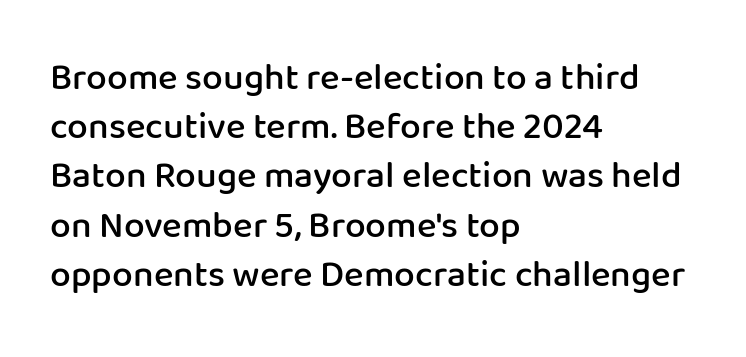
{"serif": "no", "italic": "no", "bold": "semi", "weight": "semibold", "width": "normal", "stroke_contrast": "low", "x_height": "medium", "monospaced": "no", "underline": "no", "align": "left", "line_spacing": "normal", "line_spacing_ratio": 1.33, "letter_spacing": "normal", "letter_spacing_em": 0.0, "glyph_px": 37}
